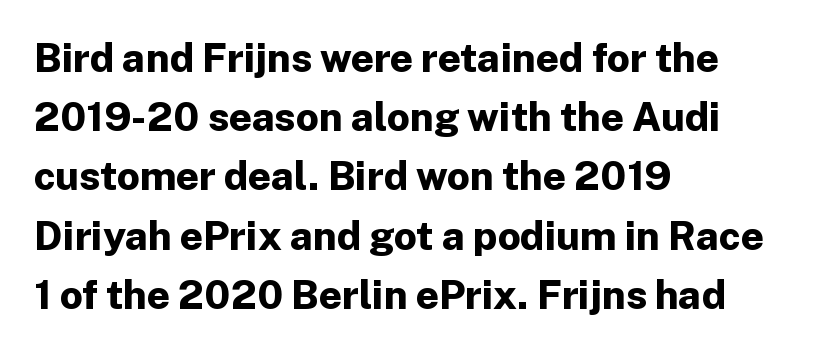
Spacing verdict: proportional, widths tailored to each character. Whoever set this chose a conventional vertical rhythm. Posture: vertical. Characters follow at the spacing the type designer built in. The space directly below the letters is spotless. If you drew a ruler down the left edge, every line would touch it.
